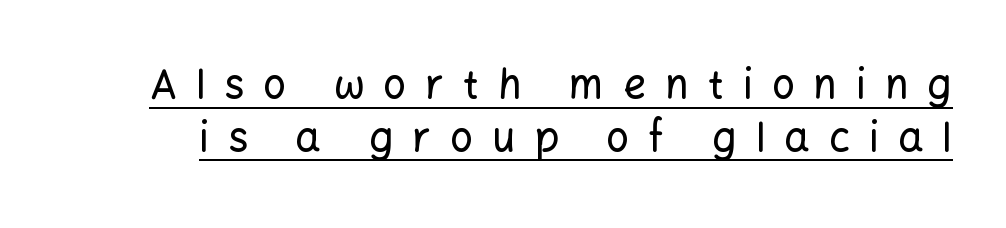
The image shows 40 px sans-serif type, upright; set normal line spacing (1.32x), unusually wide letter spacing (+0.48 em), underlined; low stroke contrast and a medium x-height.
